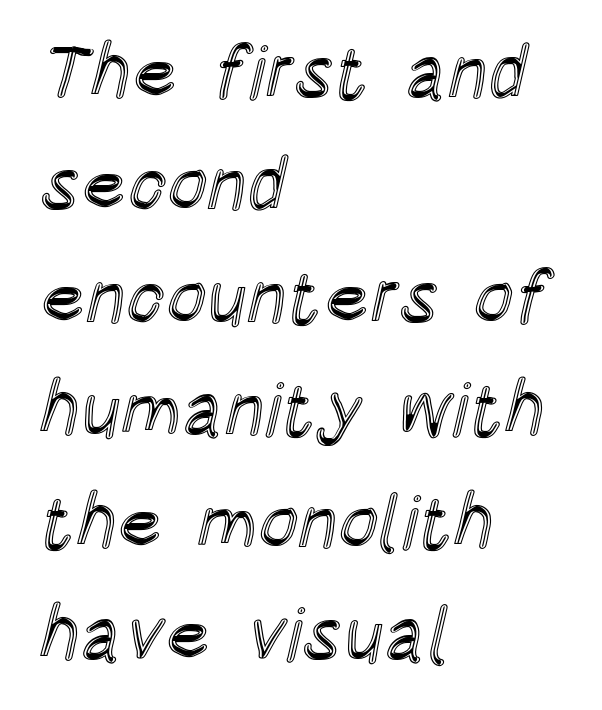
Quick note: underline off. The face used here is proportionally spaced, like ordinary book or web type. Leading: standard. The tracking reads as untouched default to a designer's eye. Casual observation: everything's shoved over to the left.
